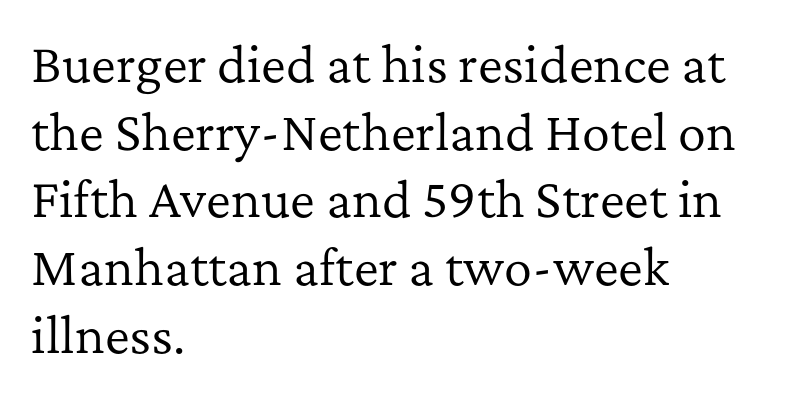
The image shows 47 px regular-weight serif type, upright; set left-aligned, normal line spacing (1.44x), normal letter spacing, not underlined; low stroke contrast and a medium x-height.
